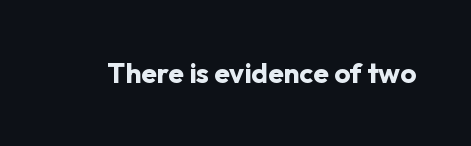
Q: Is the text bold? A: Yes.
Q: Is the text italic (slanted)? A: No, it is upright.
Q: Is the typeface a serif or a sans-serif typeface? A: Sans-serif.
Q: Is the text underlined? A: No.
Q: Is the spacing between letters normal or unusually wide? A: Normal.
Q: Width (condensed, normal, or wide)? A: Normal.
Q: Stroke contrast? A: Low.
Q: x-height? A: Medium.
Q: Monospaced? A: No.
